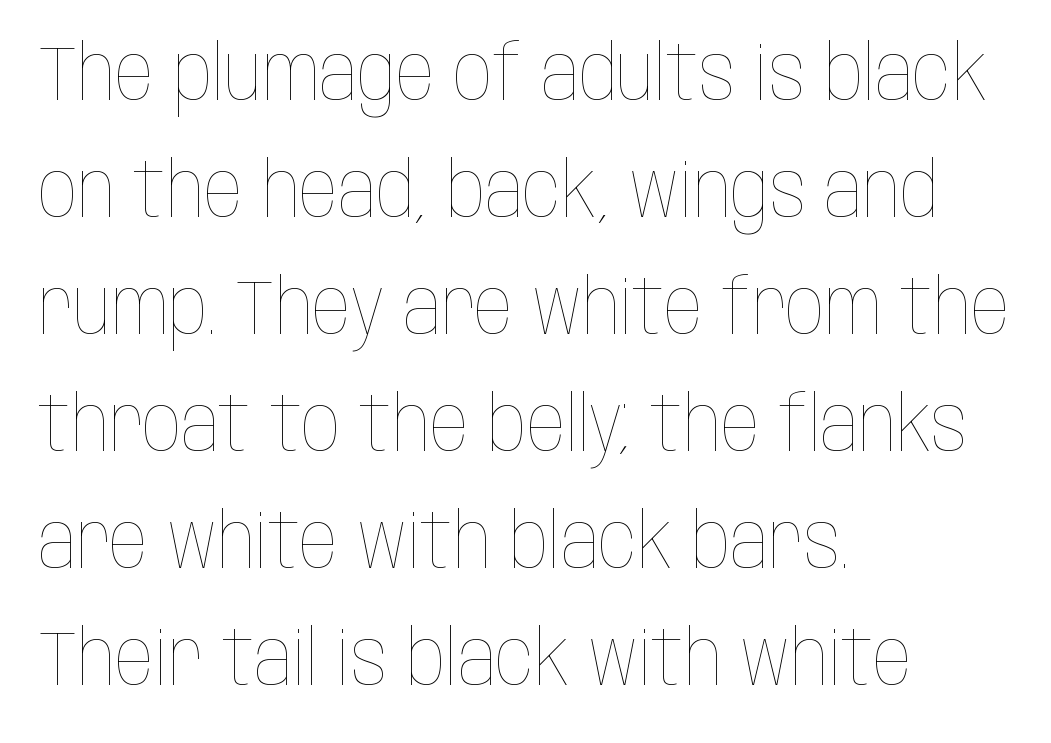
Q: Is the text bold? A: No.
Q: Is the text italic (slanted)? A: No, it is upright.
Q: Is the text underlined? A: No.
Q: How is the paragraph aligned? A: Left-aligned.
Q: Is the spacing between letters normal or unusually wide? A: Normal.
Q: Is the spacing between lines tight, normal or loose? A: Normal.
Q: Width (condensed, normal, or wide)? A: Condensed.
Q: Stroke contrast? A: Low.
Q: x-height? A: Large.
Q: Monospaced? A: No.
